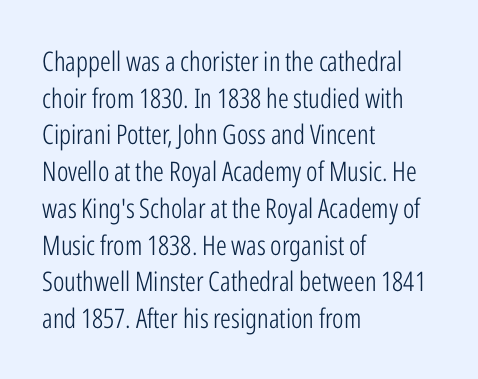
Q: Is the text bold? A: No.
Q: Is the text italic (slanted)? A: No, it is upright.
Q: Is the text underlined? A: No.
Q: How is the paragraph aligned? A: Left-aligned.
Q: Is the spacing between letters normal or unusually wide? A: Normal.
Q: Is the spacing between lines tight, normal or loose? A: Normal.
